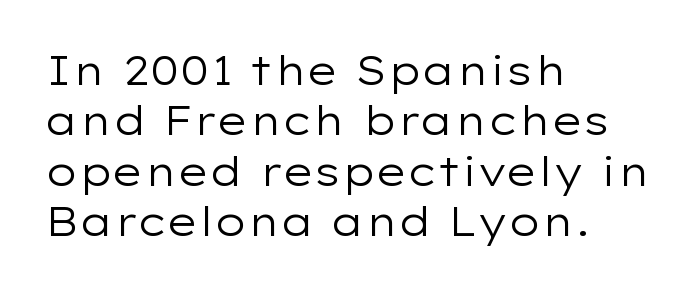
Look at the tracking — it's just the regular setting, nothing added. This rendering features lettering with no underline. The rendering uses natural spacing where letterforms have individual widths. Weight class: somewhere from thin through regular. The vertical gap from one line to the next is medium. The letters stand straight up with perfectly vertical stems.
